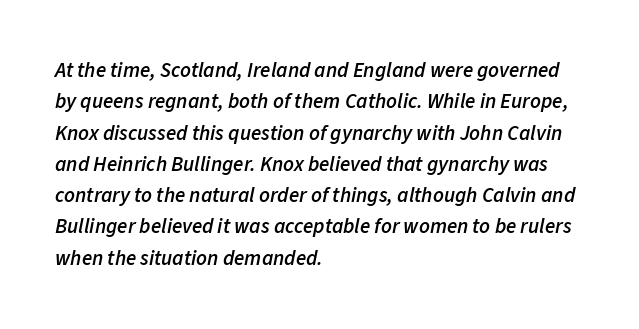
The image shows 21 px text type, italic (leaning right); set left-aligned, normal line spacing (1.49x), normal letter spacing, not underlined.
